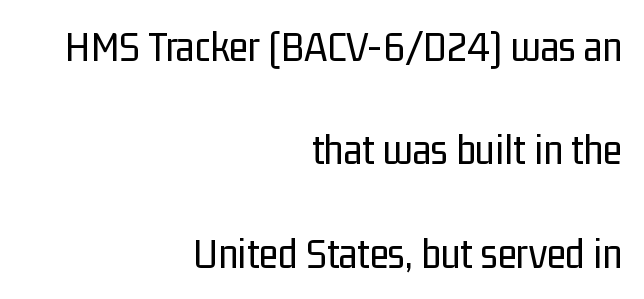
Q: Is the text bold? A: No.
Q: Is the text italic (slanted)? A: No, it is upright.
Q: Is the typeface a serif or a sans-serif typeface? A: Sans-serif.
Q: Is the text underlined? A: No.
Q: How is the paragraph aligned? A: Right-aligned.
Q: Is the spacing between letters normal or unusually wide? A: Normal.
Q: Is the spacing between lines tight, normal or loose? A: Loose.
Q: Width (condensed, normal, or wide)? A: Condensed.
Q: Stroke contrast? A: Low.
Q: x-height? A: Medium.
Q: Monospaced? A: No.
